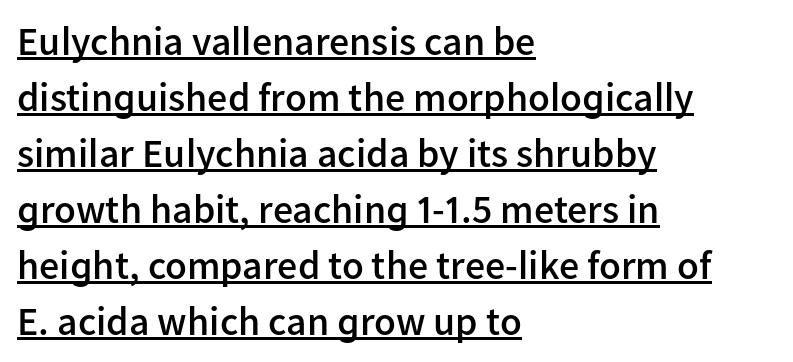
The image shows 40 px semibold sans-serif type, upright; set left-aligned, normal line spacing (1.4x), normal letter spacing, underlined; low stroke contrast and a medium x-height.
